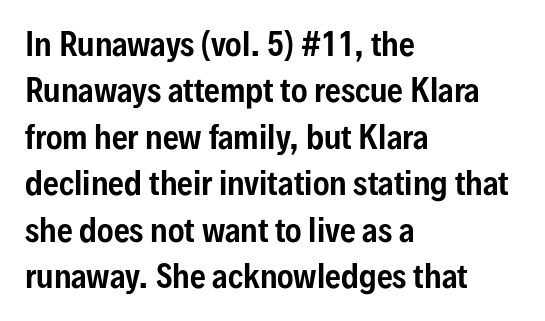
{"serif": "no", "italic": "no", "width": "condensed", "stroke_contrast": "low", "x_height": "medium", "monospaced": "no", "underline": "no", "align": "left", "line_spacing": "normal", "line_spacing_ratio": 1.5, "letter_spacing": "normal", "letter_spacing_em": 0.0, "glyph_px": 31}
